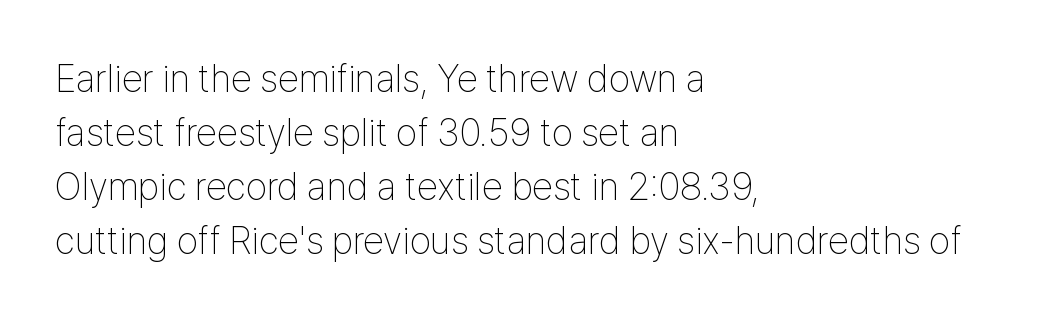
The image shows 38 px thin, condensed sans-serif type, upright; set left-aligned, normal line spacing (1.42x), normal letter spacing, not underlined; low stroke contrast and a medium x-height.
